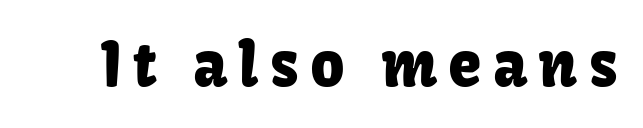
Underline: absent. This sample has the flowing, uneven cadence of proportional lettering. Posture: vertical. Observe the absence of serifs on each vertical stroke in this sample.
